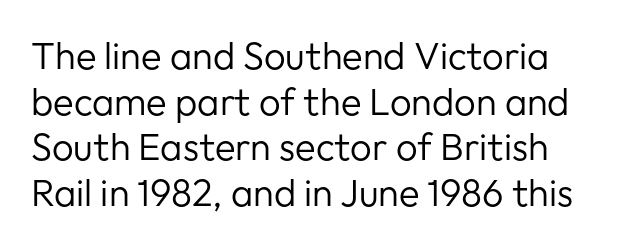
The image shows 38 px regular-weight sans-serif type, upright; set line spacing 1.2x, normal letter spacing, not underlined; low stroke contrast and a medium x-height.
